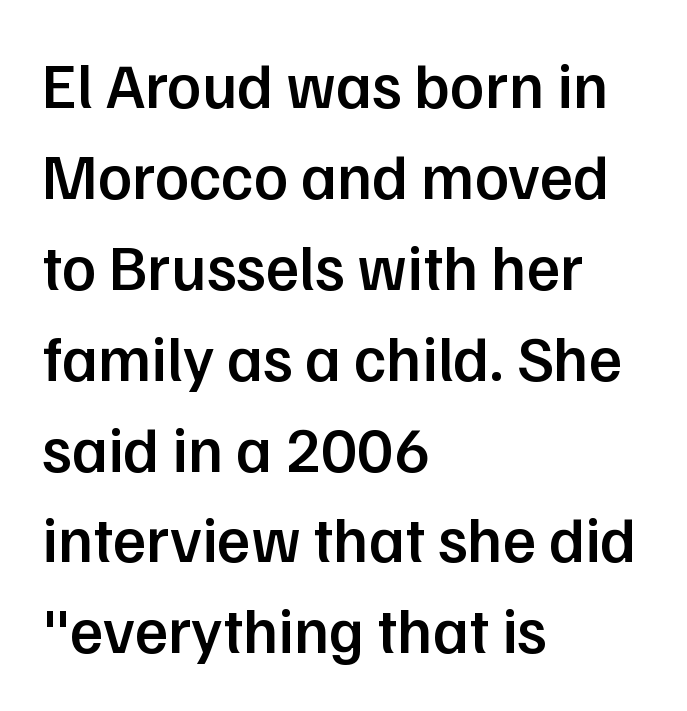
The image shows 64 px semibold sans-serif type, upright; set left-aligned, normal line spacing (1.42x), normal letter spacing, not underlined; low stroke contrast and a medium x-height.
